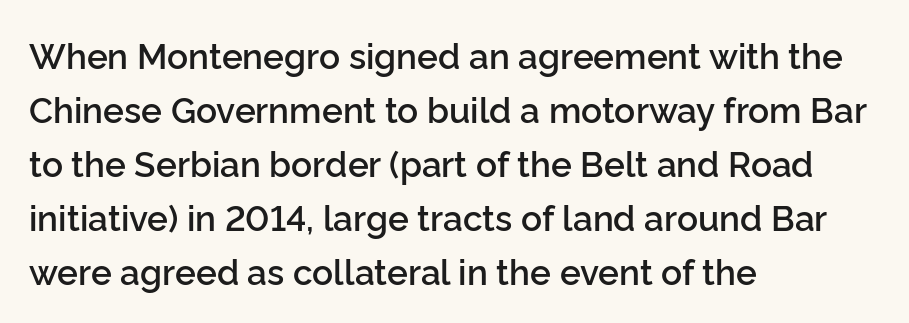
The image shows 35 px semibold sans-serif type, upright; set left-aligned, normal line spacing (1.54x), normal letter spacing, not underlined; low stroke contrast and a medium x-height.
